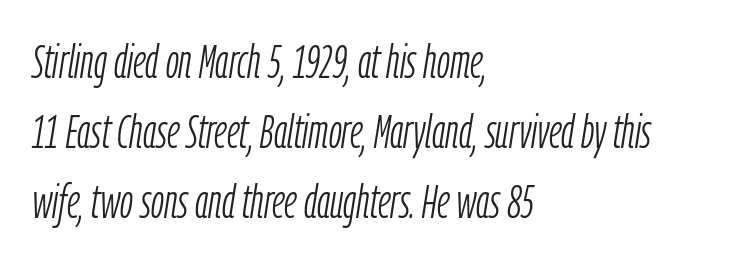
{"italic": "yes", "lean": "right", "slant_degrees": 9, "bold": "no", "weight": "light", "width": "condensed", "stroke_contrast": "low", "x_height": "medium", "monospaced": "no", "underline": "no", "align": "left", "line_spacing": "normal", "line_spacing_ratio": 1.49, "letter_spacing": "normal", "letter_spacing_em": 0.0, "glyph_px": 47}
